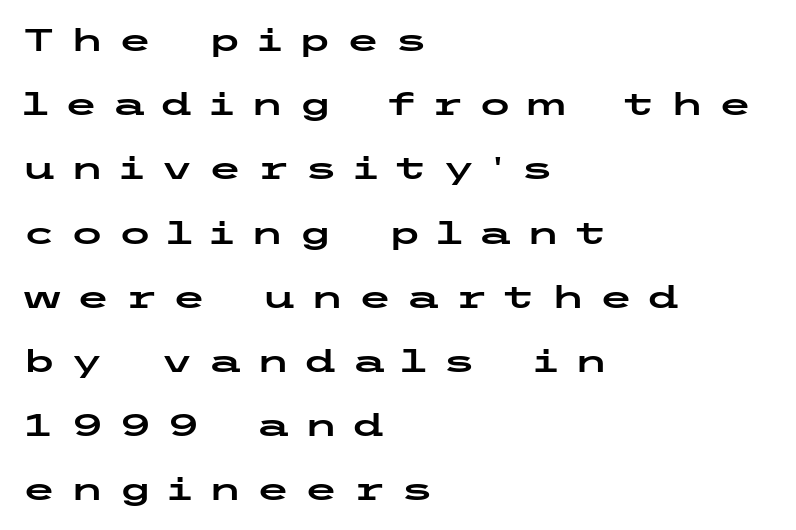
The image shows 31 px wide sans-serif type, upright; set left-aligned, loose line spacing (2.07x), unusually wide letter spacing (+0.45 em), not underlined; low stroke contrast and a medium x-height.
